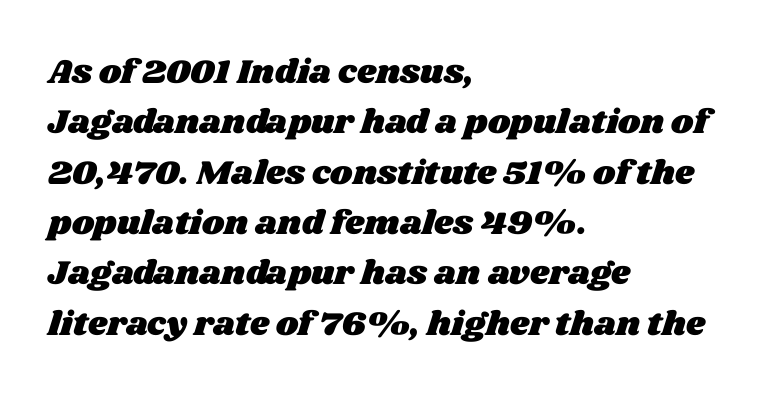
The image shows 34 px wide type; set left-aligned, normal line spacing (1.48x), normal letter spacing, not underlined; medium stroke contrast and a large x-height.
